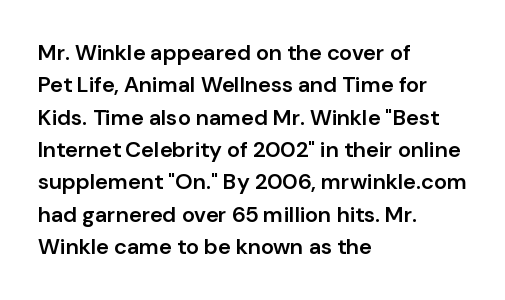
One glance says typical: line gaps are just what's usual. Type without underlining. The passage is arranged the way most books set body copy — flush left. The passage shown has conventional tracking throughout.
